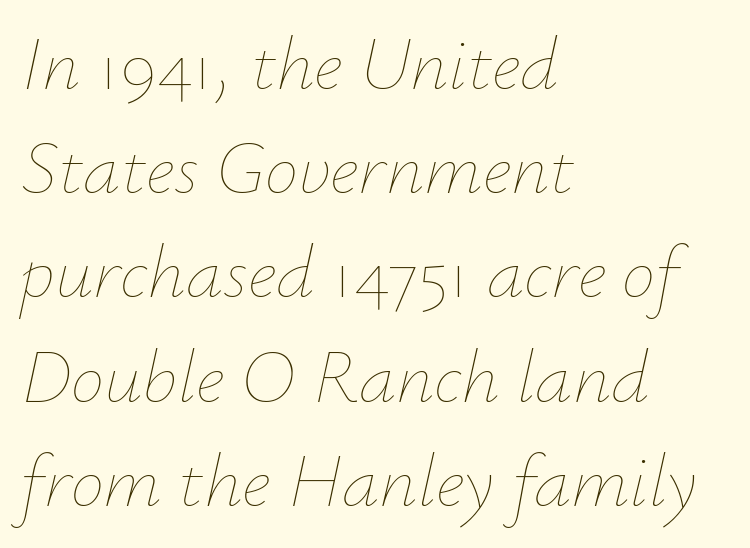
Q: Is the text bold? A: No.
Q: Is the text italic (slanted)? A: Yes, it leans right by about 12 degrees.
Q: Is the text underlined? A: No.
Q: How is the paragraph aligned? A: Left-aligned.
Q: Is the spacing between letters normal or unusually wide? A: Normal.
Q: Is the spacing between lines tight, normal or loose? A: Normal.
Q: Width (condensed, normal, or wide)? A: Normal.
Q: Stroke contrast? A: Low.
Q: x-height? A: Small.
Q: Monospaced? A: No.
